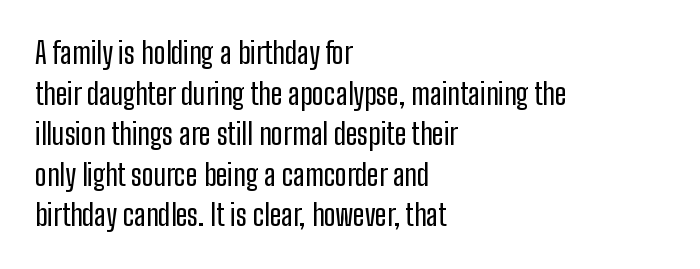
{"serif": "no", "italic": "no", "width": "condensed", "stroke_contrast": "low", "x_height": "medium", "monospaced": "no", "underline": "no", "align": "left", "line_spacing": "normal", "line_spacing_ratio": 1.4, "letter_spacing": "normal", "letter_spacing_em": 0.0, "glyph_px": 29}
